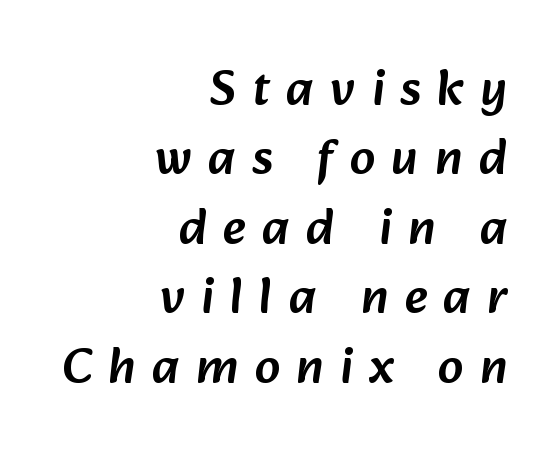
Rule under the text: the space is simply empty. Looks like regular typesetting: each glyph gets only the width it needs. Check where the strokes stop: nothing finishes them off — pure sans. The rendering uses a moderate line-height, typical for paragraphs. These lines have a slow, spaced-out rhythm from letter to letter.
